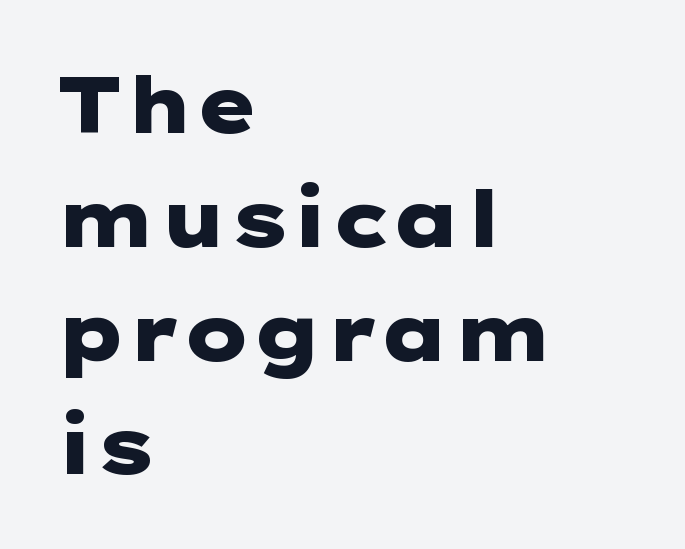
The face used here has the dense, thick strokes of a bold. This is roman type, the default non-slanted kind. Regular leading. Look at the bottom of the vertical strokes: they stop flat, with no serifs.
